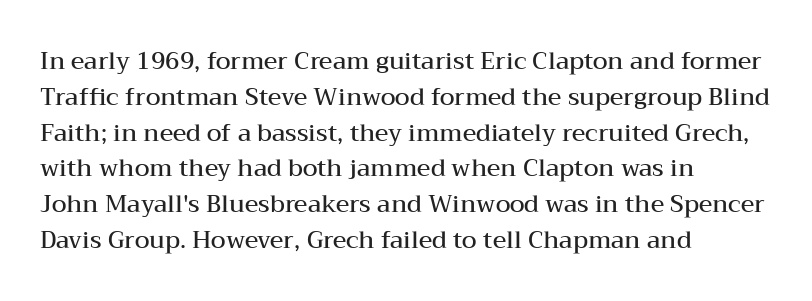
{"italic": "no", "bold": "semi", "underline": "no", "align": "left", "line_spacing": "normal", "line_spacing_ratio": 1.49, "letter_spacing": "normal", "letter_spacing_em": 0.0, "glyph_px": 24}
